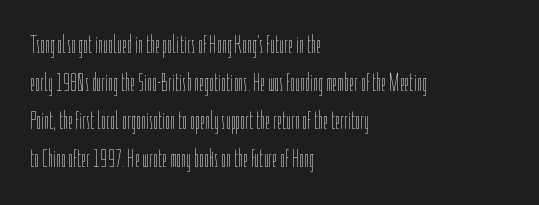
{"italic": "no", "bold": "no", "underline": "no", "align": "left", "line_spacing": "normal", "line_spacing_ratio": 1.52, "letter_spacing": "normal", "letter_spacing_em": 0.0, "glyph_px": 25}
